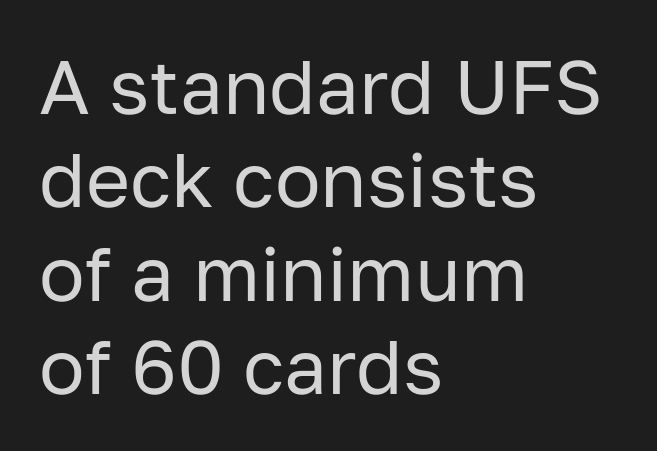
Q: Is the text bold? A: No.
Q: Is the text italic (slanted)? A: No, it is upright.
Q: Is the typeface a serif or a sans-serif typeface? A: Sans-serif.
Q: Is the text underlined? A: No.
Q: How is the paragraph aligned? A: Left-aligned.
Q: Is the spacing between letters normal or unusually wide? A: Normal.
Q: Width (condensed, normal, or wide)? A: Normal.
Q: Stroke contrast? A: Low.
Q: x-height? A: Medium.
Q: Monospaced? A: No.
